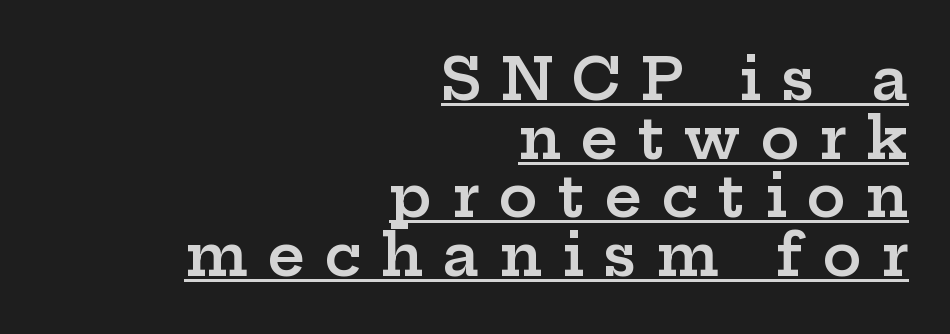
Q: Is the text bold? A: Semi-bold.
Q: Is the text italic (slanted)? A: No, it is upright.
Q: Is the typeface a serif or a sans-serif typeface? A: Serif.
Q: Is the text underlined? A: Yes.
Q: How is the paragraph aligned? A: Right-aligned.
Q: Is the spacing between letters normal or unusually wide? A: Unusually wide.
Q: Is the spacing between lines tight, normal or loose? A: Tight.
Q: Width (condensed, normal, or wide)? A: Wide.
Q: Stroke contrast? A: Low.
Q: x-height? A: Medium.
Q: Monospaced? A: No.
